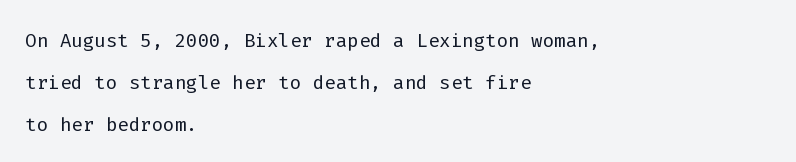
The image shows 27 px text type, upright; set left-aligned, normal line spacing (1.55x), normal letter spacing, not underlined.
